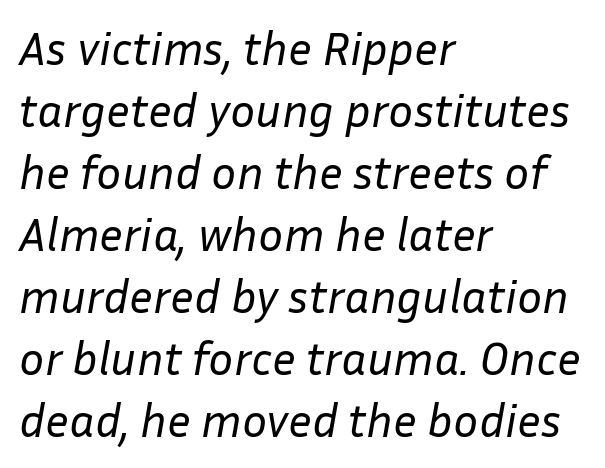
Weight: not bold — regular or lighter. Varying glyph widths throughout — classic text-font behaviour. Horizontal alignment here is leftward, the default for most running prose. The designer left line spacing at the default. Honestly, the letter spacing is just normal — you wouldn't notice it. Emphasis-style slanted type is in use.
